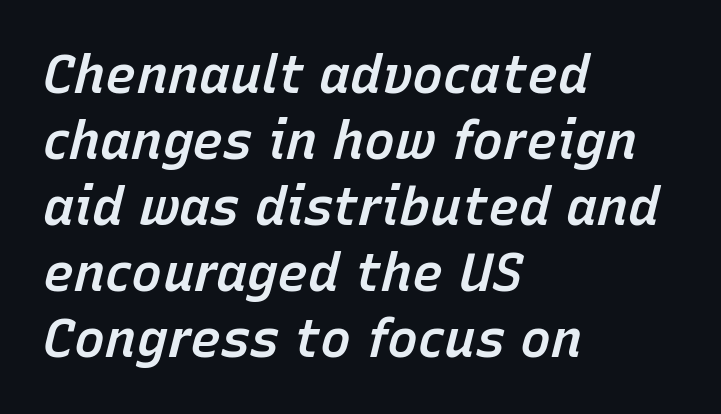
The letters advance in unequal steps, a hallmark of proportional type. Each new line begins a customary step beneath the previous one. The words here are not underlined. Horizontal alignment here is leftward, the default for most running prose. How heavy is the stroke? Medium-heavy — a semibold, shy of bold. Rendered with sloped, italic letterforms.
